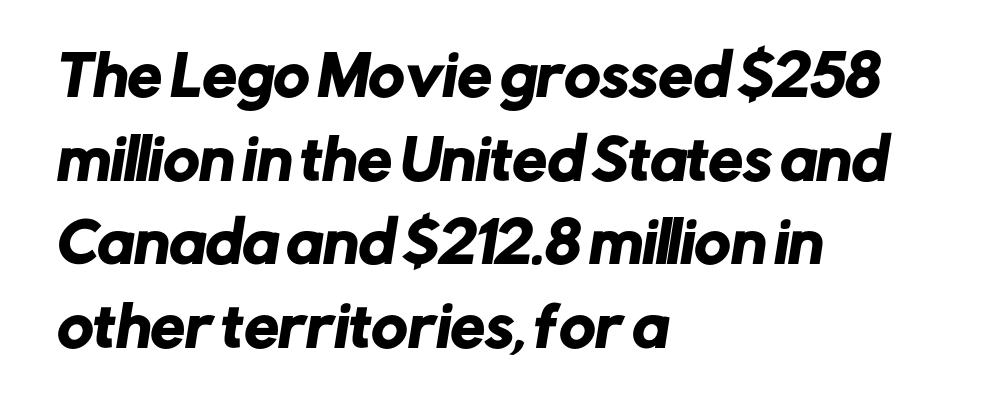
Standard letterfit; no display-style spreading of the glyphs. Decoration check: the copy has no underline. This sample has the flowing, uneven cadence of proportional lettering. Visually the block forms a straight wall on the left and a jagged coastline on the right.
